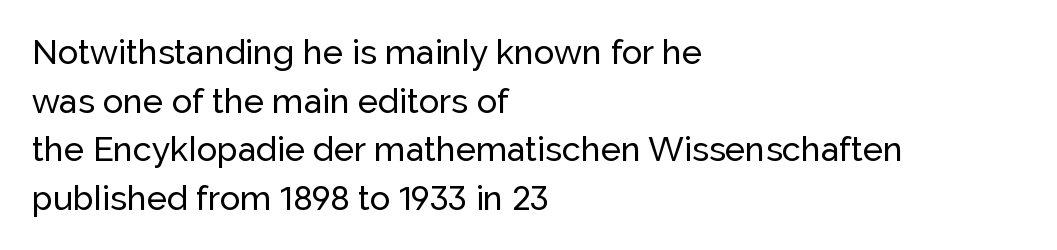
The image shows 34 px sans-serif type, upright; set left-aligned, normal line spacing (1.43x), normal letter spacing, not underlined; low stroke contrast and a medium x-height.
